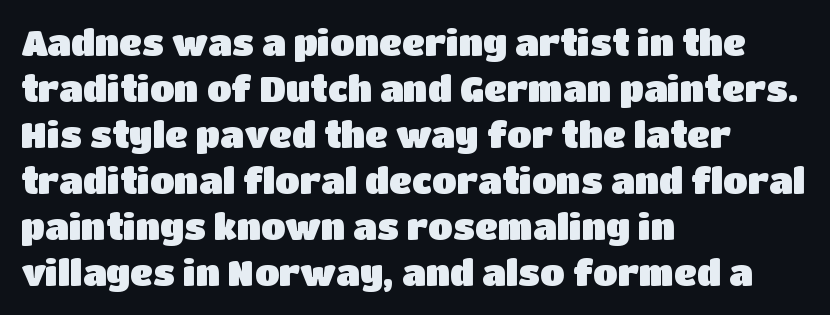
Does the lettering tilt? It doesn't — this is upright. Check under the words: just untouched page. Spacing verdict: proportional, widths tailored to each character. In terms of letterspacing, this is plain default setting. Where is the straight margin? On the left. Regular leading.
